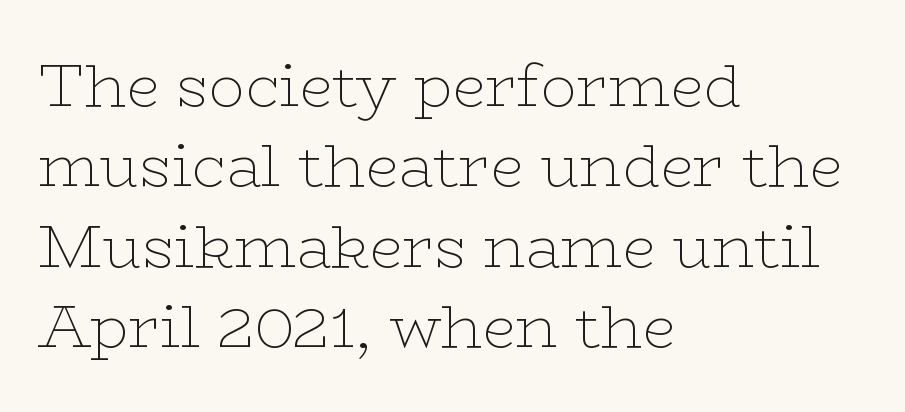
{"serif": "yes", "italic": "no", "bold": "no", "weight": "thin", "width": "wide", "stroke_contrast": "low", "x_height": "medium", "monospaced": "no", "underline": "no", "align": "left", "line_spacing": "normal", "line_spacing_ratio": 1.34, "letter_spacing": "normal", "letter_spacing_em": 0.0, "glyph_px": 60}
